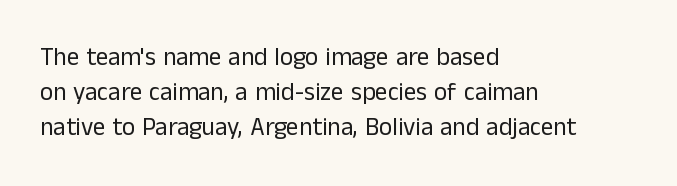
The image shows 25 px text type, upright; set left-aligned, normal line spacing (1.4x), normal letter spacing, not underlined.
